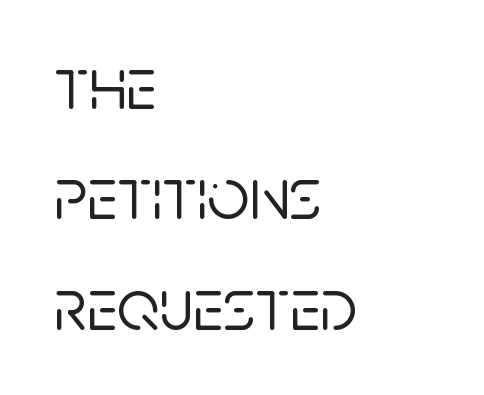
The image shows 74 px sans-serif type, upright; set left-aligned, normal line spacing (1.49x), normal letter spacing, not underlined; low stroke contrast and a large x-height.
